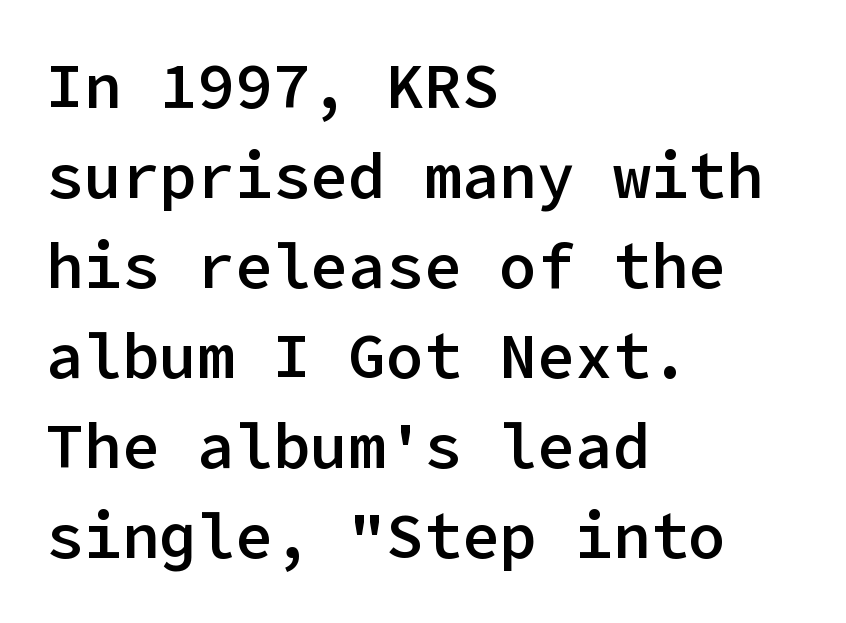
{"serif": "no", "italic": "no", "bold": "semi", "weight": "semibold", "width": "normal", "stroke_contrast": "low", "x_height": "medium", "underline": "no", "align": "left", "line_spacing": "normal", "line_spacing_ratio": 1.43, "letter_spacing": "normal", "letter_spacing_em": 0.0, "glyph_px": 63}
